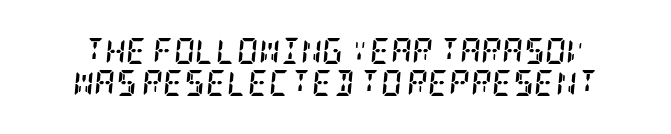
The image shows 26 px bold type, italic (leaning right); set line spacing 1.23x, normal letter spacing, not underlined.
